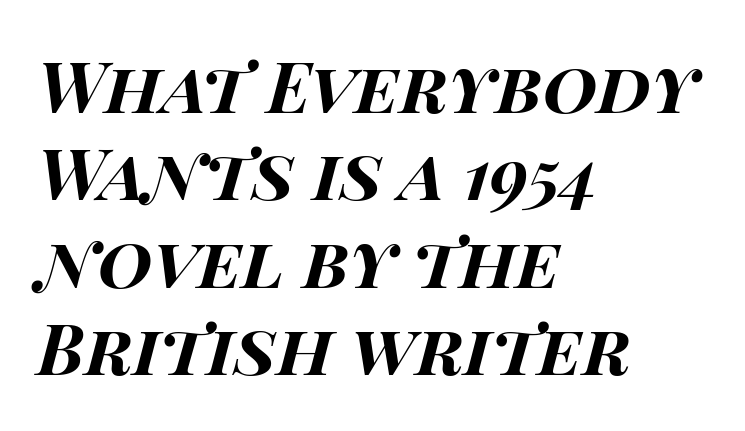
The image shows 70 px bold, wide type, italic (leaning right); set left-aligned, normal line spacing (1.25x), normal letter spacing, not underlined; high stroke contrast and a large x-height.
